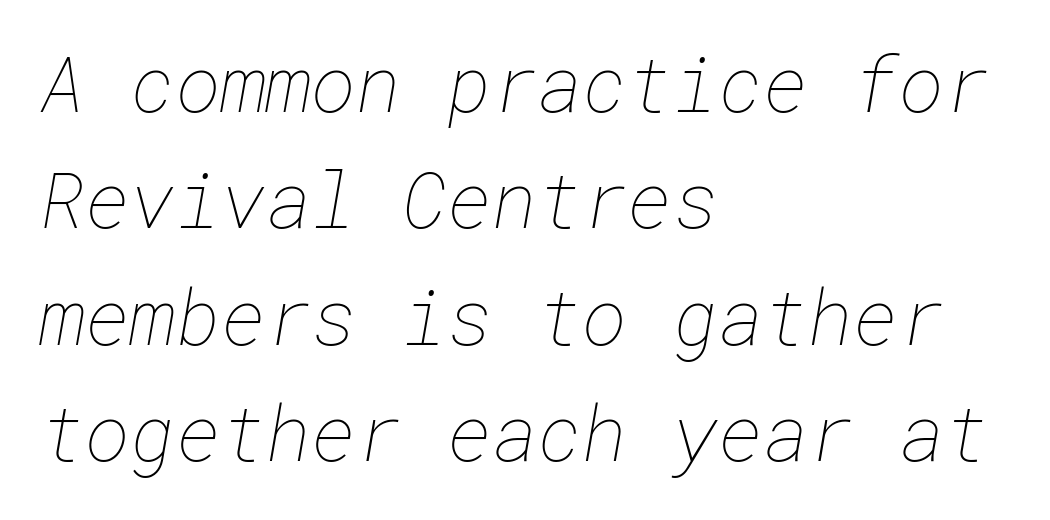
{"bold": "no", "weight": "thin", "width": "normal", "stroke_contrast": "low", "x_height": "medium", "underline": "no", "align": "left", "line_spacing": "normal", "line_spacing_ratio": 1.51, "letter_spacing": "normal", "letter_spacing_em": 0.0, "glyph_px": 77}
